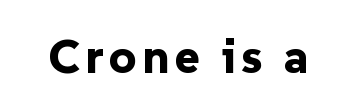
Q: Is the text bold? A: Yes.
Q: Is the text italic (slanted)? A: No, it is upright.
Q: Is the typeface a serif or a sans-serif typeface? A: Sans-serif.
Q: Is the text underlined? A: No.
Q: Width (condensed, normal, or wide)? A: Normal.
Q: Stroke contrast? A: Low.
Q: x-height? A: Medium.
Q: Monospaced? A: No.
